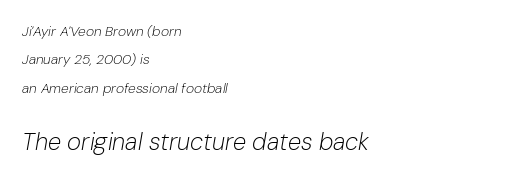
The image shows 24 px text type, italic (leaning right); set left-aligned, loose line spacing (2.02x), normal letter spacing, not underlined; the second (bottom) block is 1.71x larger.
